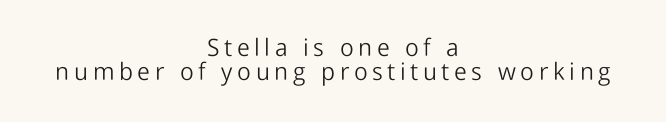
Q: Is the text bold? A: No.
Q: Is the text italic (slanted)? A: No, it is upright.
Q: Is the text underlined? A: No.
Q: How is the paragraph aligned? A: Centered.
Q: Is the spacing between lines tight, normal or loose? A: Tight.
